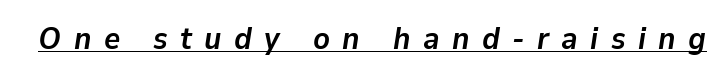
The image shows 31 px semibold type, italic (leaning right); set unusually wide letter spacing (+0.4 em), underlined; low stroke contrast and a medium x-height.
